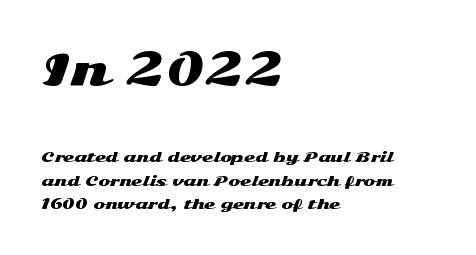
Q: Is the text italic (slanted)? A: Yes.
Q: Is the typeface a serif or a sans-serif typeface? A: Sans-serif.
Q: Is the text underlined? A: No.
Q: How is the paragraph aligned? A: Left-aligned.
Q: Is the spacing between letters normal or unusually wide? A: Normal.
Q: Is the spacing between lines tight, normal or loose? A: Normal.
Q: Which block of text is set in a larger size, the first (top) or the second (bottom)? A: The first (top) one.
Q: Width (condensed, normal, or wide)? A: Wide.
Q: Stroke contrast? A: Medium.
Q: x-height? A: Medium.
Q: Monospaced? A: No.
